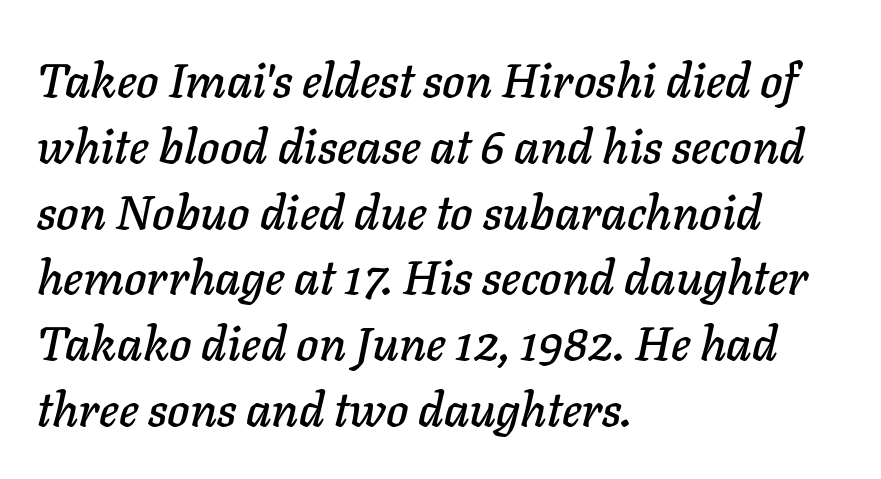
The specimen omits any rule beneath the text block's lines. The lines are quadded left. An italicized treatment has been applied to the whole sample. Between one letter and the next there's only the usual sliver of space. Honestly, the row spacing looks completely unremarkable. Varying glyph widths throughout — classic text-font behaviour.
